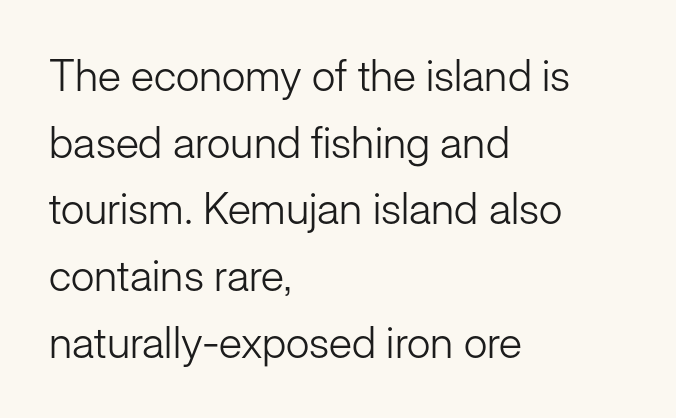
{"serif": "no", "italic": "no", "bold": "no", "weight": "light", "width": "normal", "stroke_contrast": "low", "x_height": "medium", "monospaced": "no", "underline": "no", "align": "left", "line_spacing": "normal", "line_spacing_ratio": 1.55, "letter_spacing": "normal", "letter_spacing_em": 0.0, "glyph_px": 43}
